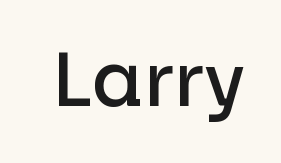
Q: Is the text bold? A: Semi-bold.
Q: Is the text italic (slanted)? A: No, it is upright.
Q: Is the typeface a serif or a sans-serif typeface? A: Sans-serif.
Q: Is the text underlined? A: No.
Q: Is the spacing between letters normal or unusually wide? A: Normal.
Q: Width (condensed, normal, or wide)? A: Normal.
Q: Stroke contrast? A: Low.
Q: x-height? A: Medium.
Q: Monospaced? A: No.
